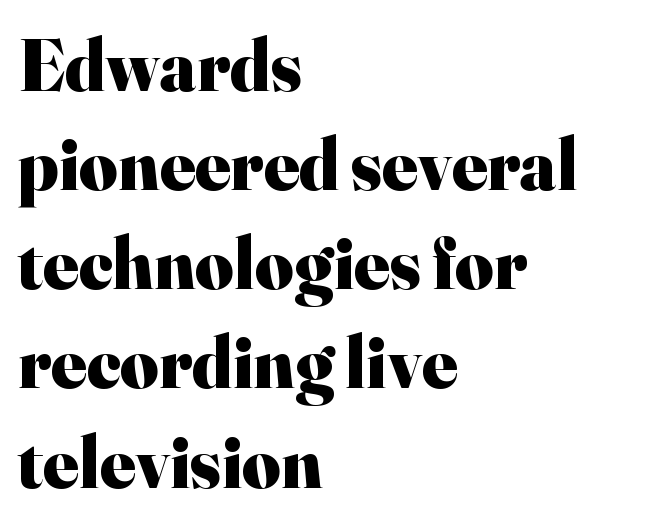
{"serif": "yes", "italic": "no", "bold": "yes", "weight": "heavy", "width": "normal", "stroke_contrast": "high", "x_height": "small", "monospaced": "no", "underline": "no", "align": "left", "line_spacing": "normal", "line_spacing_ratio": 1.34, "letter_spacing": "normal", "letter_spacing_em": 0.0, "glyph_px": 74}
